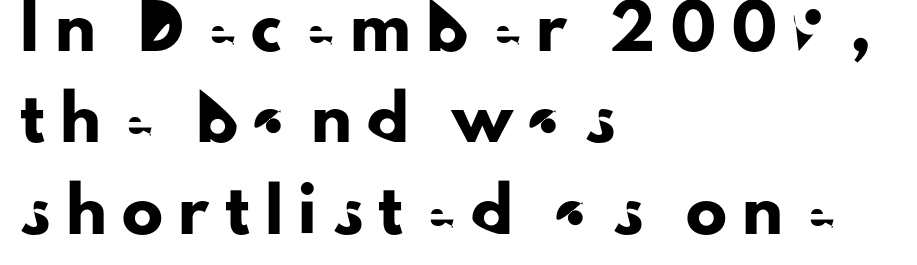
{"serif": "no", "italic": "no", "width": "normal", "stroke_contrast": "low", "x_height": "small", "monospaced": "no", "underline": "no", "align": "left", "line_spacing": "loose", "line_spacing_ratio": 2.23, "letter_spacing": "wide", "letter_spacing_em": 0.38, "glyph_px": 41}
